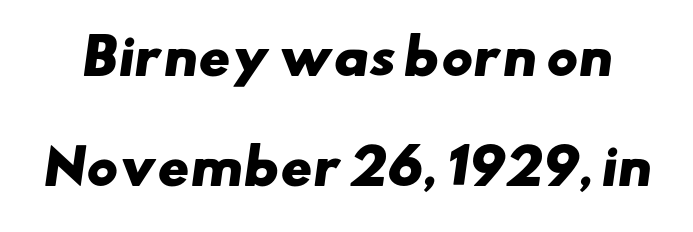
Q: Is the text bold? A: Yes.
Q: Is the typeface a serif or a sans-serif typeface? A: Sans-serif.
Q: Is the text underlined? A: No.
Q: Is the spacing between letters normal or unusually wide? A: Normal.
Q: Is the spacing between lines tight, normal or loose? A: Loose.
Q: Width (condensed, normal, or wide)? A: Wide.
Q: Stroke contrast? A: Low.
Q: x-height? A: Small.
Q: Monospaced? A: No.
